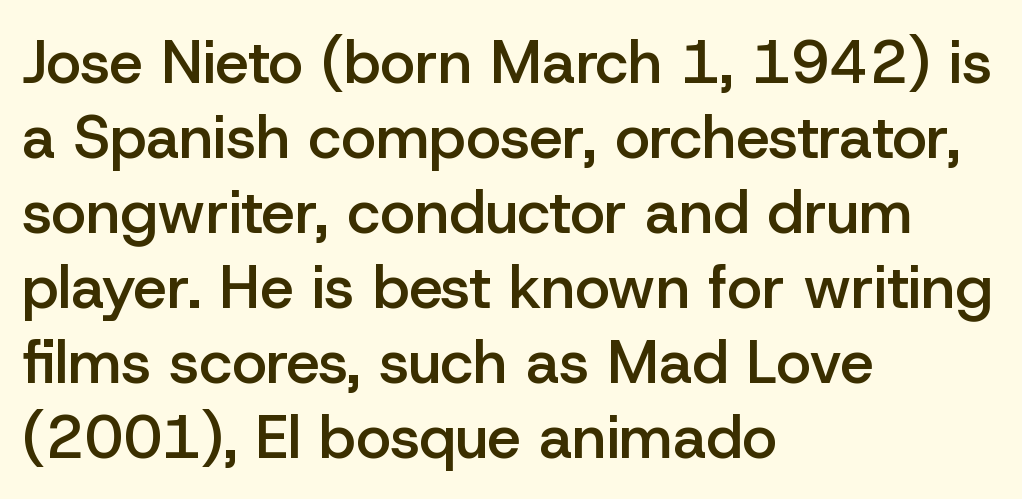
The image shows 60 px semibold sans-serif type, upright; set left-aligned, normal line spacing (1.25x), normal letter spacing, not underlined; low stroke contrast and a medium x-height.
